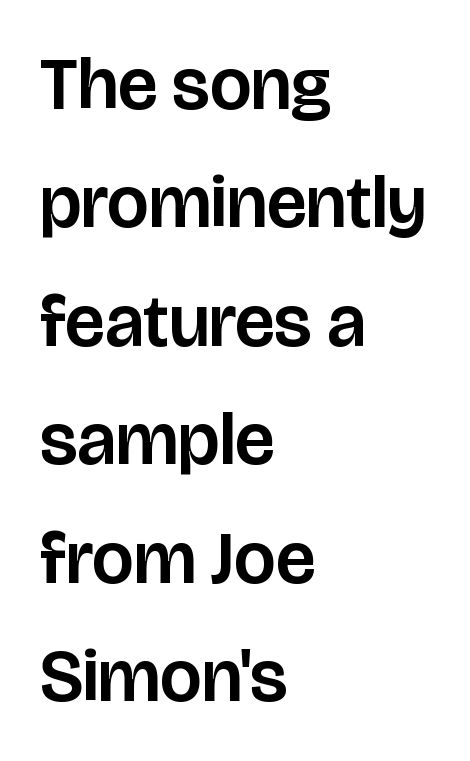
Q: Is the text italic (slanted)? A: No, it is upright.
Q: Is the typeface a serif or a sans-serif typeface? A: Sans-serif.
Q: Is the text underlined? A: No.
Q: How is the paragraph aligned? A: Left-aligned.
Q: Is the spacing between letters normal or unusually wide? A: Normal.
Q: Is the spacing between lines tight, normal or loose? A: Normal.
Q: Width (condensed, normal, or wide)? A: Normal.
Q: Stroke contrast? A: Low.
Q: x-height? A: Large.
Q: Monospaced? A: No.
